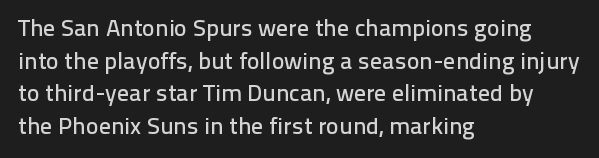
{"italic": "no", "underline": "no", "align": "left", "line_spacing": "normal", "line_spacing_ratio": 1.36, "letter_spacing": "normal", "letter_spacing_em": 0.0, "glyph_px": 24}
